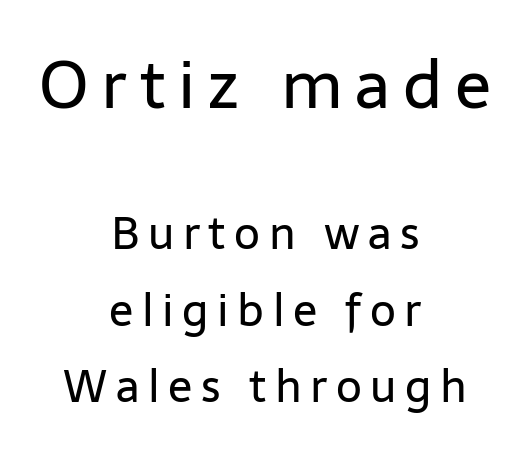
{"serif": "no", "italic": "no", "bold": "no", "weight": "regular", "width": "normal", "stroke_contrast": "low", "x_height": "medium", "monospaced": "no", "underline": "no", "align": "center", "line_spacing": "normal", "line_spacing_ratio": 1.7, "larger_block": "first", "size_ratio": 1.49, "glyph_px": 67}
